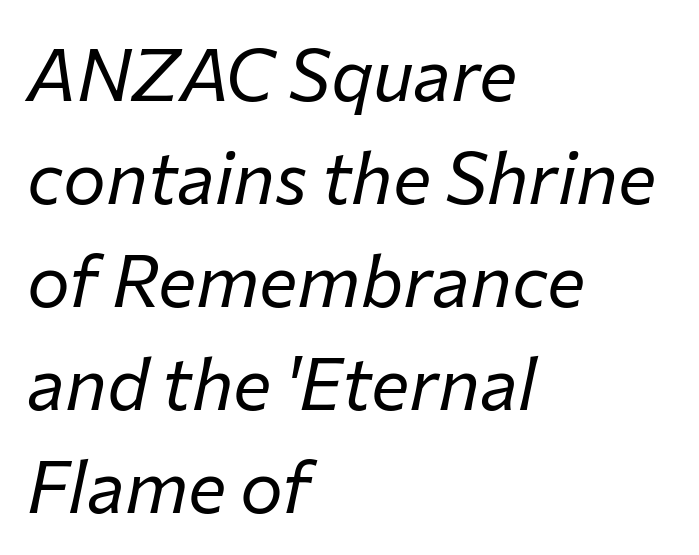
Q: Is the text bold? A: No.
Q: Is the text italic (slanted)? A: Yes, it leans right by about 12 degrees.
Q: Is the text underlined? A: No.
Q: How is the paragraph aligned? A: Left-aligned.
Q: Is the spacing between letters normal or unusually wide? A: Normal.
Q: Is the spacing between lines tight, normal or loose? A: Normal.
Q: Width (condensed, normal, or wide)? A: Normal.
Q: Stroke contrast? A: Low.
Q: x-height? A: Medium.
Q: Monospaced? A: No.
